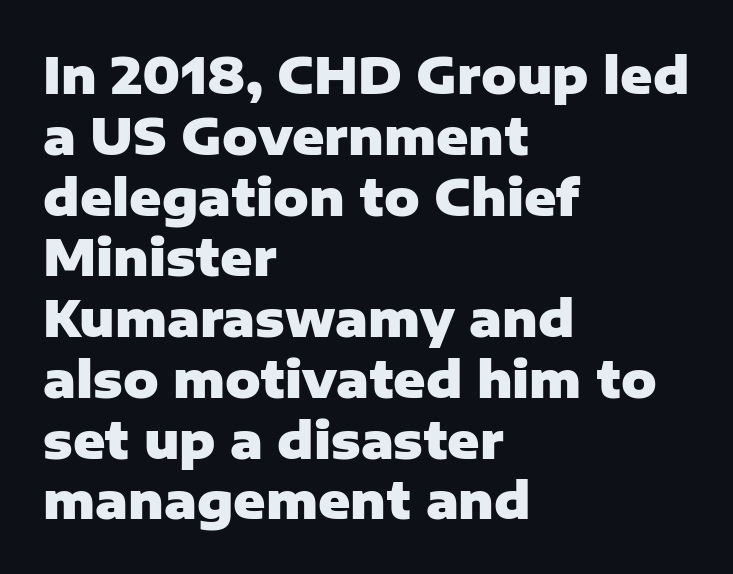
Q: Is the text bold? A: Yes.
Q: Is the text italic (slanted)? A: No, it is upright.
Q: Is the typeface a serif or a sans-serif typeface? A: Sans-serif.
Q: Is the text underlined? A: No.
Q: How is the paragraph aligned? A: Left-aligned.
Q: Is the spacing between letters normal or unusually wide? A: Normal.
Q: Width (condensed, normal, or wide)? A: Normal.
Q: Stroke contrast? A: Low.
Q: x-height? A: Medium.
Q: Monospaced? A: No.
